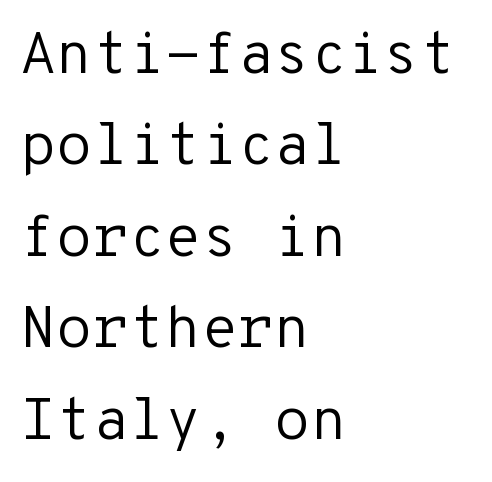
{"serif": "no", "italic": "no", "bold": "no", "weight": "regular", "width": "normal", "stroke_contrast": "low", "x_height": "medium", "monospaced": "yes", "underline": "no", "align": "left", "line_spacing": "normal", "line_spacing_ratio": 1.55, "letter_spacing": "normal", "letter_spacing_em": 0.0, "glyph_px": 59}
